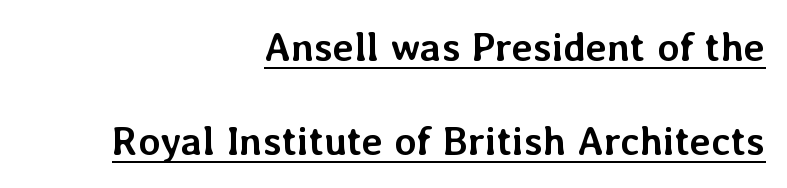
{"italic": "no", "bold": "yes", "weight": "semibold", "width": "normal", "stroke_contrast": "low", "x_height": "medium", "monospaced": "no", "underline": "yes", "align": "right", "line_spacing": "loose", "line_spacing_ratio": 2.36, "letter_spacing": "normal", "letter_spacing_em": 0.0, "glyph_px": 40}
